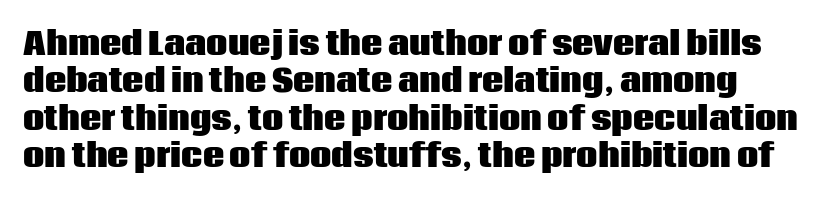
The image shows 30 px heavy sans-serif type, upright; set normal line spacing (1.25x), normal letter spacing, not underlined; low stroke contrast and a large x-height.
